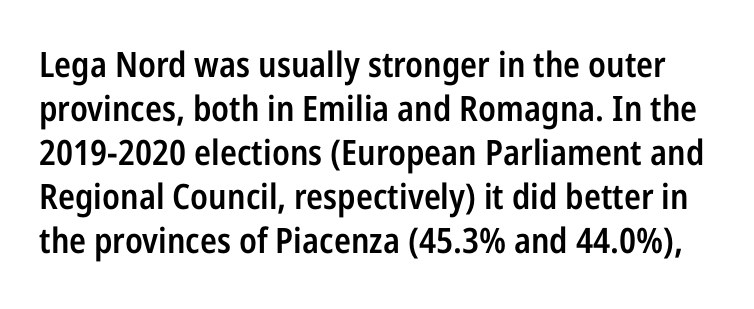
{"serif": "no", "italic": "no", "bold": "semi", "weight": "semibold", "width": "condensed", "stroke_contrast": "low", "x_height": "medium", "monospaced": "no", "underline": "no", "line_spacing": "normal", "line_spacing_ratio": 1.26, "letter_spacing": "normal", "letter_spacing_em": 0.0, "glyph_px": 35}
